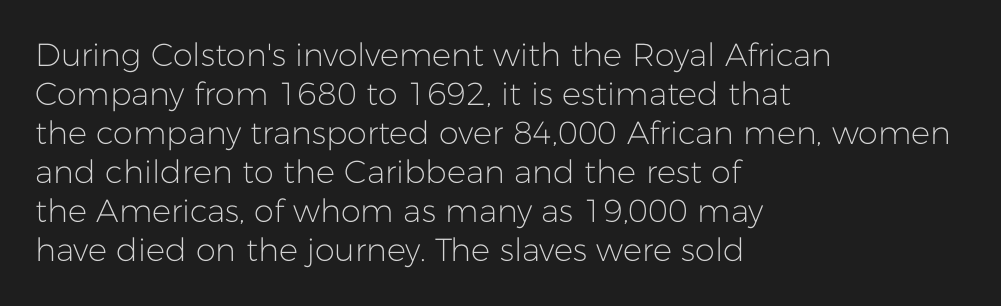
Q: Is the text bold? A: No.
Q: Is the text italic (slanted)? A: No, it is upright.
Q: Is the typeface a serif or a sans-serif typeface? A: Sans-serif.
Q: Is the text underlined? A: No.
Q: How is the paragraph aligned? A: Left-aligned.
Q: Is the spacing between letters normal or unusually wide? A: Normal.
Q: Width (condensed, normal, or wide)? A: Normal.
Q: Stroke contrast? A: Low.
Q: x-height? A: Medium.
Q: Monospaced? A: No.
